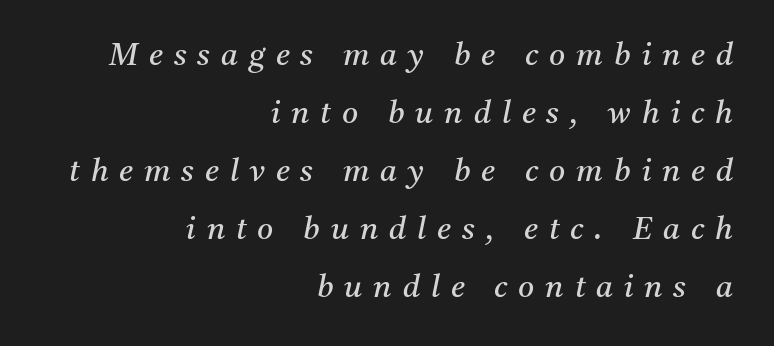
The characters are drawn with everyday or finer stroke widths. Substantial extra tracking has been applied to these lines. Style check: oblique. Proportional: the letters do not fall into vertical columns.
